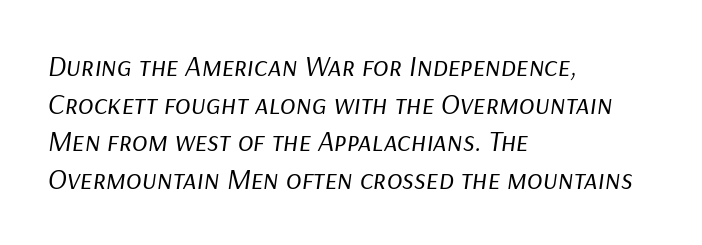
Left-aligned paragraph, ragged on the right. Proportional: the letters do not fall into vertical columns. The text carries the slant typical of an italic or oblique font. Lines of text with bare space underneath. Honestly, the row spacing looks completely unremarkable.
